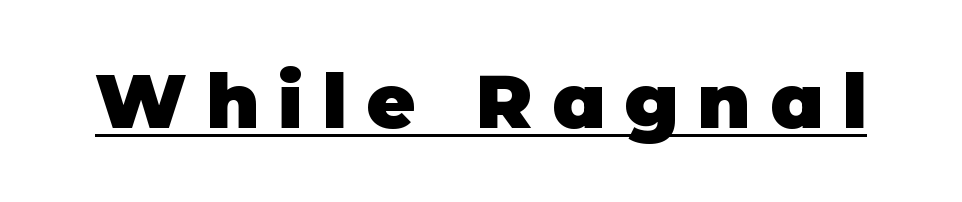
The image shows 76 px heavy sans-serif type, upright; set unusually wide letter spacing (+0.25 em), underlined; low stroke contrast and a large x-height.
